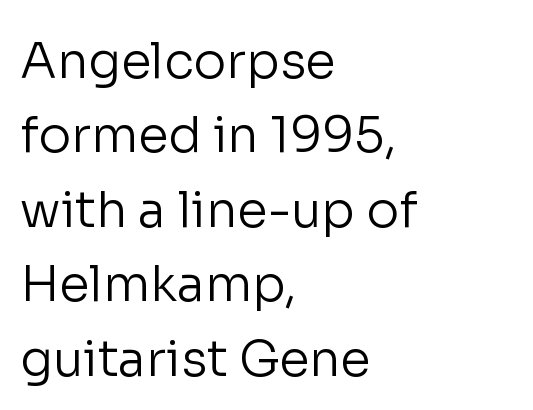
{"serif": "no", "italic": "no", "bold": "no", "weight": "regular", "width": "normal", "stroke_contrast": "low", "x_height": "medium", "monospaced": "no", "underline": "no", "align": "left", "line_spacing": "normal", "line_spacing_ratio": 1.52, "letter_spacing": "normal", "letter_spacing_em": 0.0, "glyph_px": 49}
